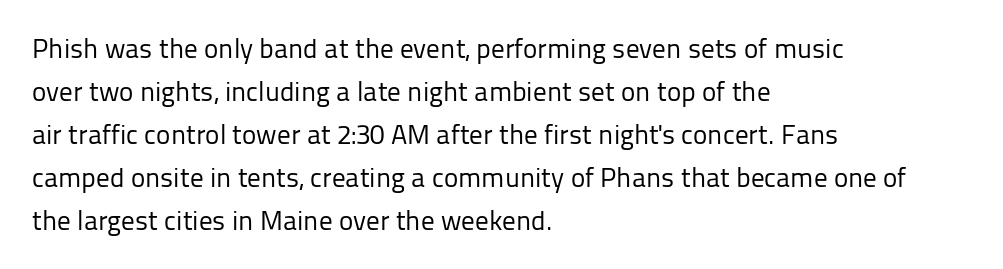
{"italic": "no", "bold": "no", "underline": "no", "align": "left", "line_spacing": "normal", "line_spacing_ratio": 1.59, "letter_spacing": "normal", "letter_spacing_em": 0.0, "glyph_px": 27}
